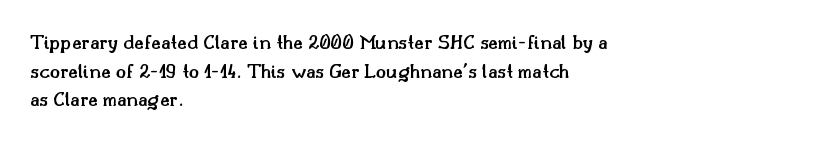
Q: Is the text bold? A: Semi-bold.
Q: Is the text italic (slanted)? A: No, it is upright.
Q: Is the text underlined? A: No.
Q: How is the paragraph aligned? A: Left-aligned.
Q: Is the spacing between letters normal or unusually wide? A: Normal.
Q: Is the spacing between lines tight, normal or loose? A: Normal.
